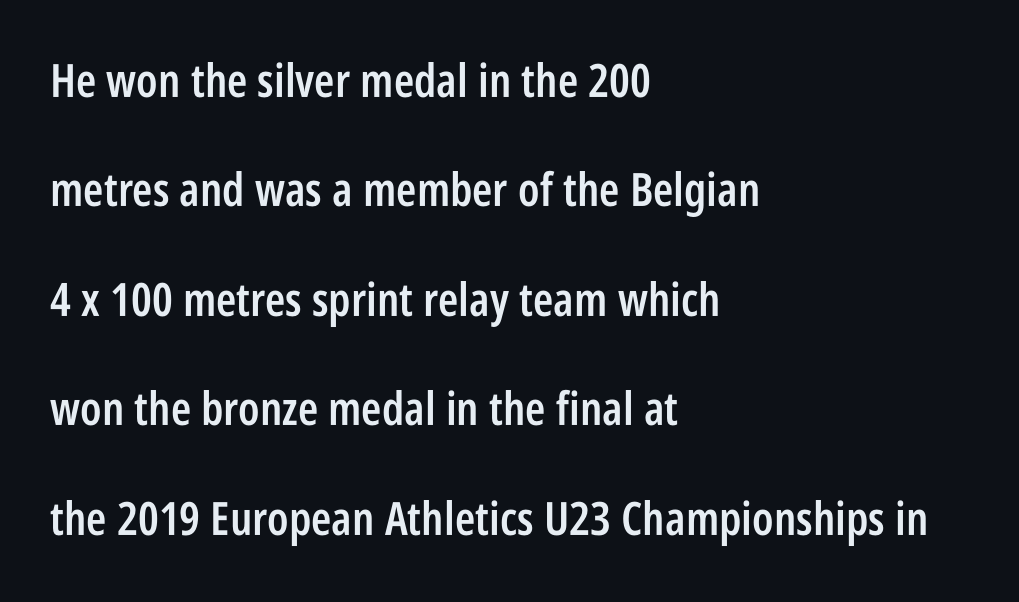
{"serif": "no", "italic": "no", "bold": "semi", "weight": "semibold", "width": "condensed", "stroke_contrast": "low", "x_height": "large", "monospaced": "no", "underline": "no", "align": "left", "line_spacing": "loose", "line_spacing_ratio": 2.38, "letter_spacing": "normal", "letter_spacing_em": 0.0, "glyph_px": 46}
